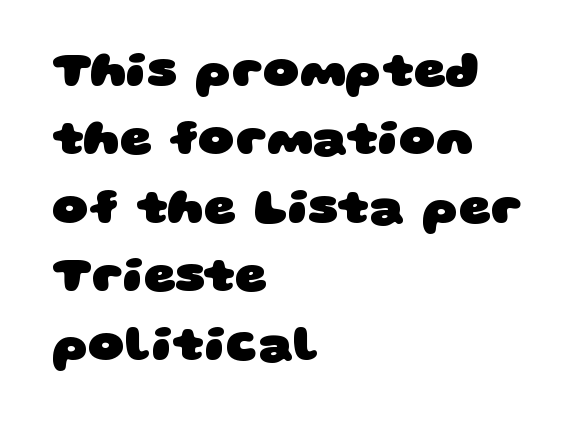
The image shows 50 px heavy, wide sans-serif type; set left-aligned, normal line spacing (1.37x), normal letter spacing, not underlined; low stroke contrast and a large x-height.
